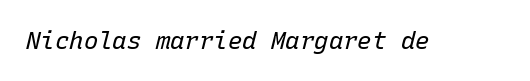
The image shows 24 px text type, italic (leaning right); set normal letter spacing, not underlined.
